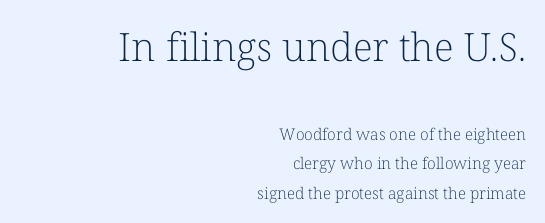
Horizontal alignment here is rightward, an uncommon choice for prose. Ordinary non-slanted type is in use. The words here are not underlined. This sample uses plain, unmodified letter spacing. This rendering employs a face with finishing strokes, i.e., a serif.
